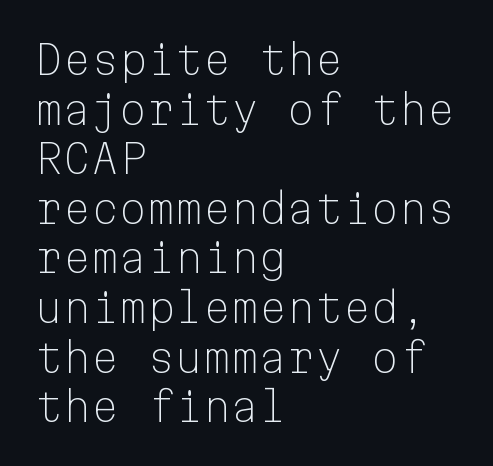
The image shows 40 px light sans-serif type, upright, monospaced; set left-aligned, line spacing 1.24x, normal letter spacing, not underlined; low stroke contrast and a medium x-height.
